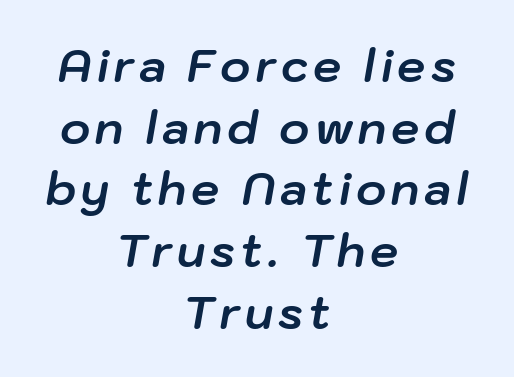
Q: Is the text bold? A: Yes.
Q: Is the text italic (slanted)? A: Yes, it leans right by about 10 degrees.
Q: Is the text underlined? A: No.
Q: How is the paragraph aligned? A: Centered.
Q: Is the spacing between lines tight, normal or loose? A: Normal.
Q: Width (condensed, normal, or wide)? A: Normal.
Q: Stroke contrast? A: Low.
Q: x-height? A: Medium.
Q: Monospaced? A: No.
